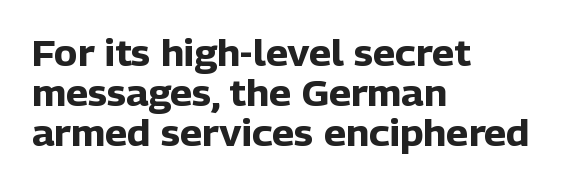
The rendering uses a bold face; every stroke is thick and dark. Left-aligned paragraph, ragged on the right. This rendering employs a face without finishing strokes, i.e., a sans-serif. Each letter keeps its own natural width here, so spacing adapts to shape. Whoever set this chose condensed vertical rhythm over breathing room. Between one letter and the next there's only the usual sliver of space.
